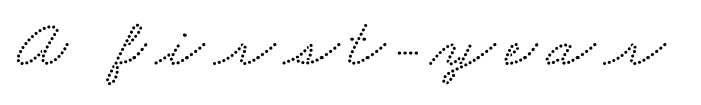
Proportional: the letters do not fall into vertical columns. A clean baseline with only descenders dipping below it.
